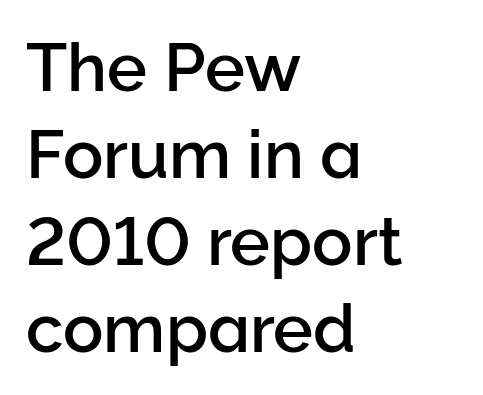
The image shows 67 px sans-serif type, upright; set left-aligned, normal line spacing (1.3x), normal letter spacing, not underlined; low stroke contrast and a medium x-height.
